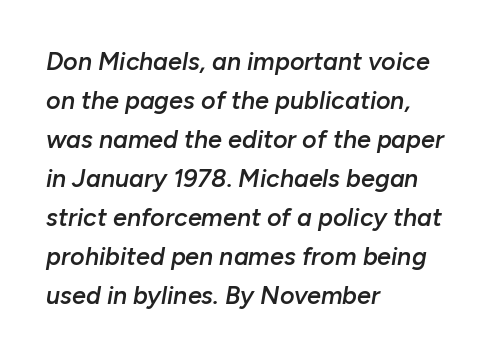
{"italic": "yes", "lean": "right", "slant_degrees": 10, "bold": "semi", "underline": "no", "align": "left", "line_spacing": "normal", "line_spacing_ratio": 1.56, "letter_spacing": "normal", "letter_spacing_em": 0.0, "glyph_px": 25}
